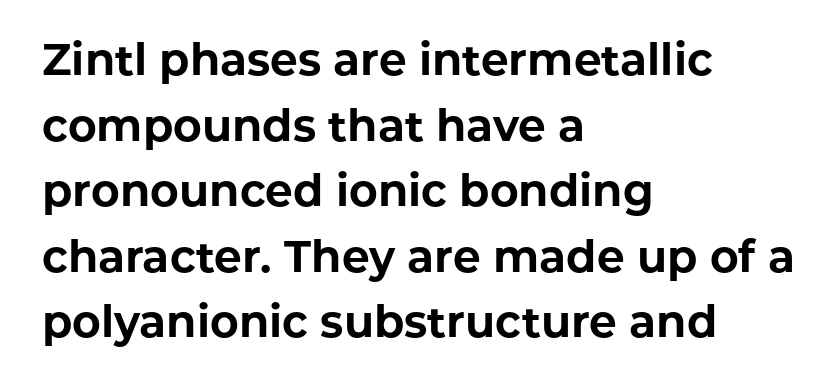
{"serif": "no", "italic": "no", "bold": "yes", "weight": "bold", "width": "normal", "stroke_contrast": "low", "x_height": "medium", "monospaced": "no", "underline": "no", "align": "left", "line_spacing": "normal", "line_spacing_ratio": 1.49, "letter_spacing": "normal", "letter_spacing_em": 0.0, "glyph_px": 44}
